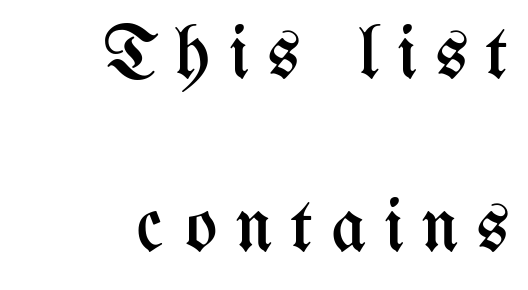
The image shows 76 px regular-weight, condensed type, upright; set right-aligned, loose line spacing (2.28x), unusually wide letter spacing (+0.24 em), not underlined; medium stroke contrast and a medium x-height.
